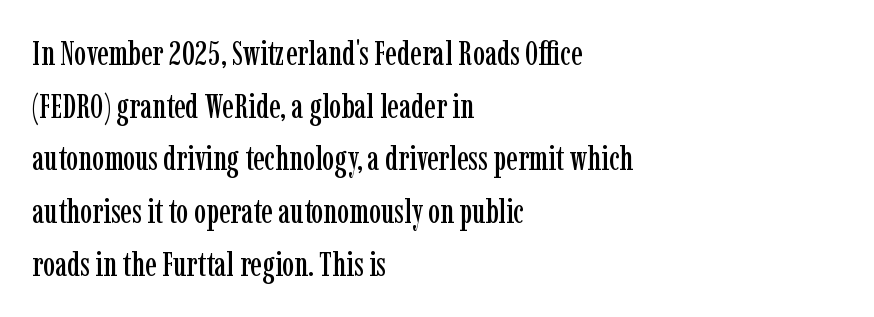
{"serif": "yes", "italic": "no", "width": "condensed", "stroke_contrast": "low", "x_height": "medium", "monospaced": "no", "underline": "no", "align": "left", "line_spacing": "normal", "line_spacing_ratio": 1.55, "letter_spacing": "normal", "letter_spacing_em": 0.0, "glyph_px": 34}
